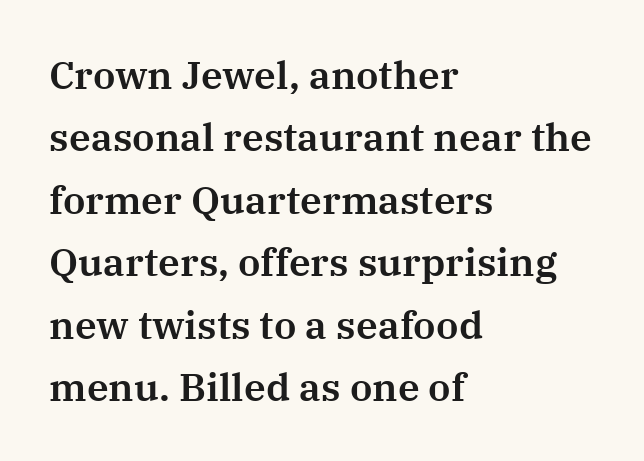
The image shows 39 px serif type, upright; set left-aligned, normal line spacing (1.6x), normal letter spacing, not underlined; medium stroke contrast and a medium x-height.
